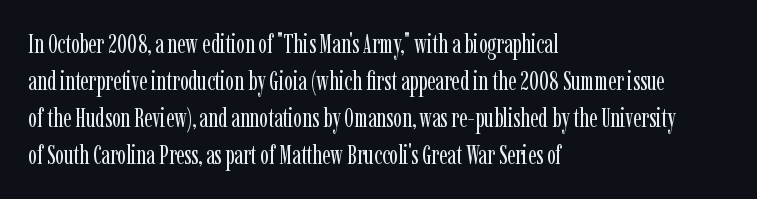
{"italic": "no", "bold": "no", "underline": "no", "align": "left", "line_spacing": "normal", "line_spacing_ratio": 1.42, "letter_spacing": "normal", "letter_spacing_em": 0.0, "glyph_px": 26}
